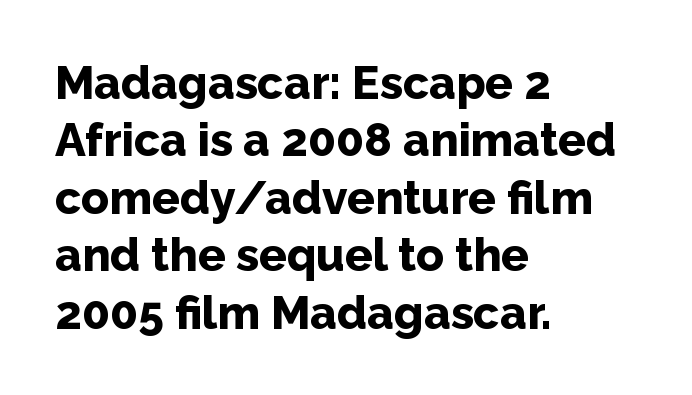
{"serif": "no", "italic": "no", "bold": "yes", "weight": "bold", "width": "normal", "stroke_contrast": "low", "x_height": "medium", "monospaced": "no", "underline": "no", "align": "left", "line_spacing": "normal", "line_spacing_ratio": 1.25, "letter_spacing": "normal", "letter_spacing_em": 0.0, "glyph_px": 46}
